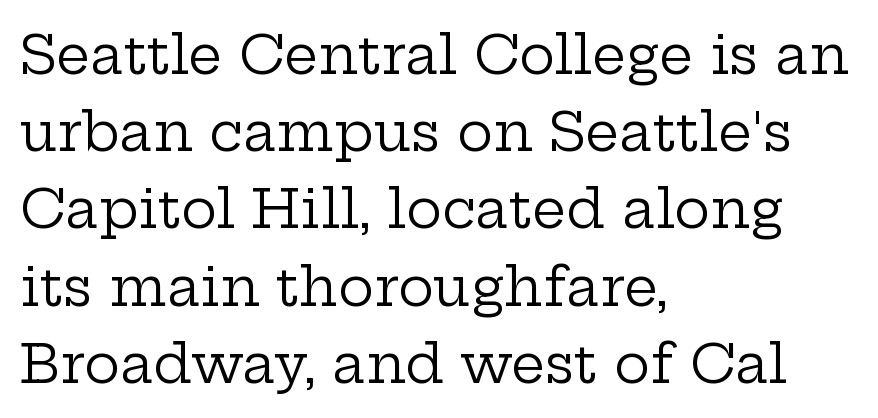
The image shows 54 px regular-weight, wide serif type, upright; set left-aligned, normal line spacing (1.43x), normal letter spacing, not underlined; low stroke contrast and a medium x-height.
